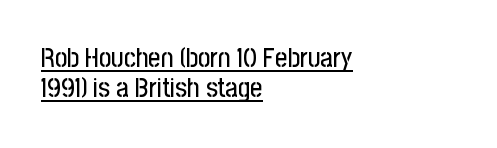
The image shows 27 px text type, upright; set left-aligned, tight line spacing (1.12x), normal letter spacing, underlined.
